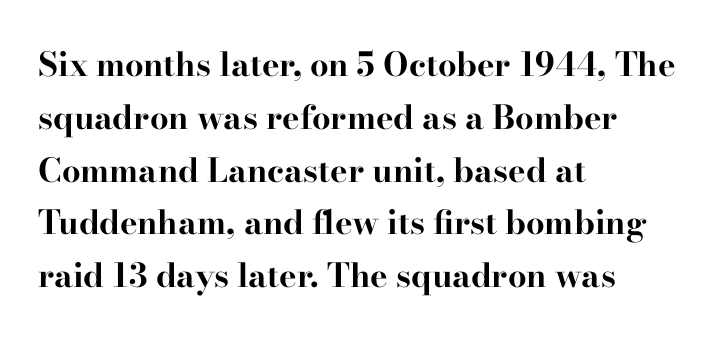
{"serif": "yes", "italic": "no", "bold": "yes", "weight": "bold", "width": "wide", "stroke_contrast": "high", "x_height": "small", "monospaced": "no", "underline": "no", "align": "left", "line_spacing": "normal", "line_spacing_ratio": 1.6, "letter_spacing": "normal", "letter_spacing_em": 0.0, "glyph_px": 33}
